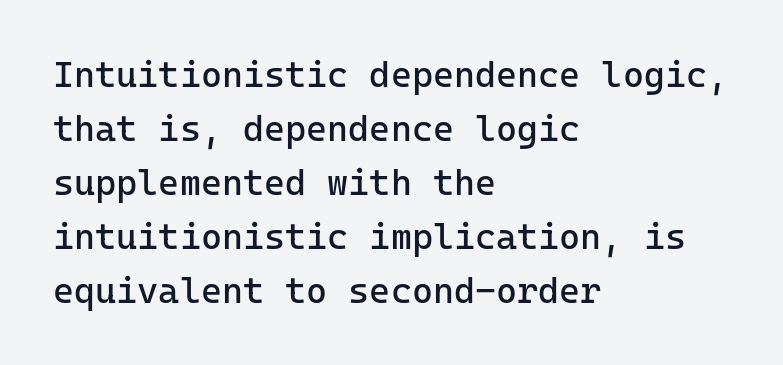
{"serif": "no", "italic": "no", "bold": "no", "weight": "regular", "width": "normal", "stroke_contrast": "low", "x_height": "medium", "monospaced": "yes", "underline": "no", "align": "left", "line_spacing": "normal", "line_spacing_ratio": 1.5, "letter_spacing": "normal", "letter_spacing_em": 0.0, "glyph_px": 36}
